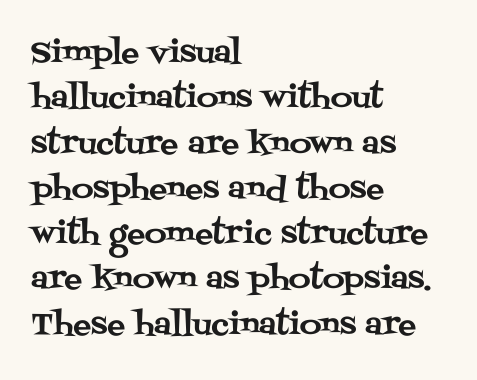
The image shows 30 px serif type, upright; set left-aligned, normal line spacing (1.51x), normal letter spacing, not underlined; medium stroke contrast and a large x-height.
